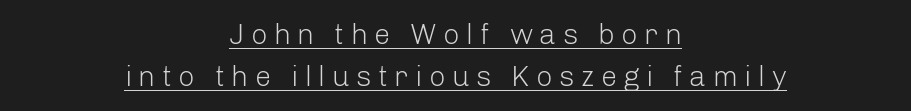
{"serif": "no", "italic": "no", "bold": "no", "weight": "light", "width": "normal", "stroke_contrast": "low", "x_height": "medium", "monospaced": "no", "underline": "yes", "align": "center", "line_spacing": "normal", "line_spacing_ratio": 1.45, "letter_spacing": "wide", "letter_spacing_em": 0.22, "glyph_px": 29}
